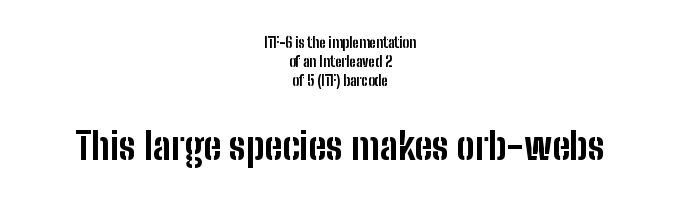
Nobody drew a line under any word here. Emphasis by weight is at full strength: bold. The text was rendered using a sans face with plain stroke endings. Between one letter and the next there's only the usual sliver of space.
